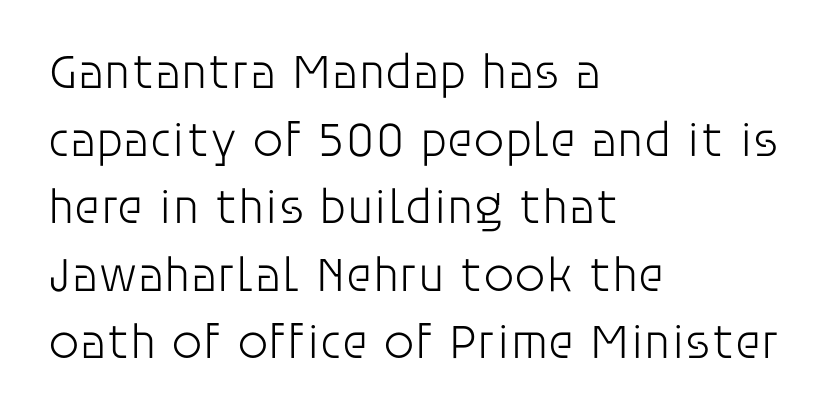
Q: Is the text bold? A: No.
Q: Is the text italic (slanted)? A: No, it is upright.
Q: Is the typeface a serif or a sans-serif typeface? A: Sans-serif.
Q: Is the text underlined? A: No.
Q: How is the paragraph aligned? A: Left-aligned.
Q: Is the spacing between letters normal or unusually wide? A: Normal.
Q: Is the spacing between lines tight, normal or loose? A: Normal.
Q: Width (condensed, normal, or wide)? A: Normal.
Q: Stroke contrast? A: Low.
Q: x-height? A: Large.
Q: Monospaced? A: No.
